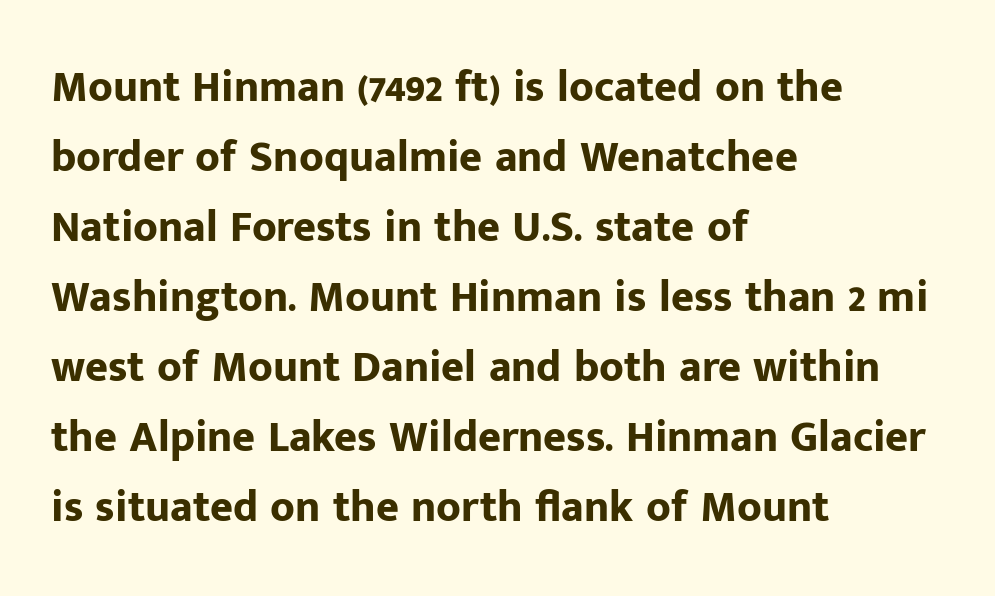
This sample has the flowing, uneven cadence of proportional lettering. These lines are set flush left with a ragged right edge. Students, note that the glyphs here touch the page at normal intervals. Quick note: underline off. These words are printed bold, with thick strokes throughout.
